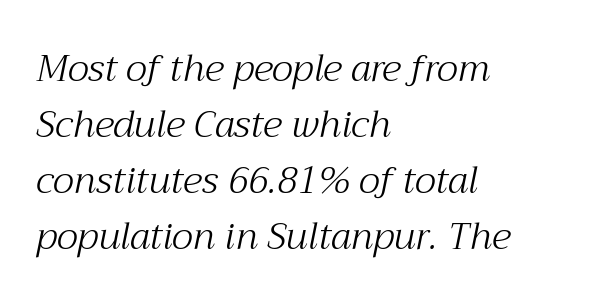
Q: Is the text bold? A: No.
Q: Is the text italic (slanted)? A: Yes, it leans right by about 12 degrees.
Q: Is the typeface a serif or a sans-serif typeface? A: Serif.
Q: Is the text underlined? A: No.
Q: How is the paragraph aligned? A: Left-aligned.
Q: Is the spacing between letters normal or unusually wide? A: Normal.
Q: Is the spacing between lines tight, normal or loose? A: Normal.
Q: Width (condensed, normal, or wide)? A: Normal.
Q: Stroke contrast? A: Medium.
Q: x-height? A: Medium.
Q: Monospaced? A: No.
